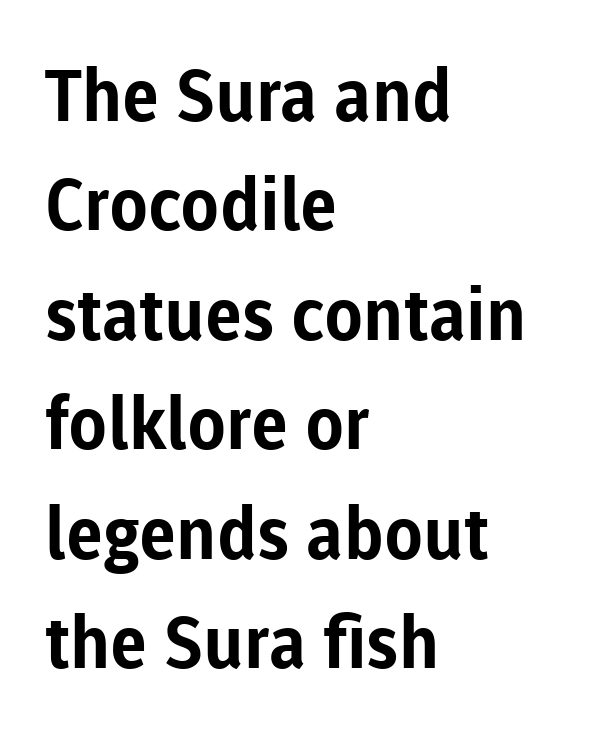
The image shows 72 px bold sans-serif type, upright; set left-aligned, normal line spacing (1.52x), normal letter spacing, not underlined; low stroke contrast and a medium x-height.
